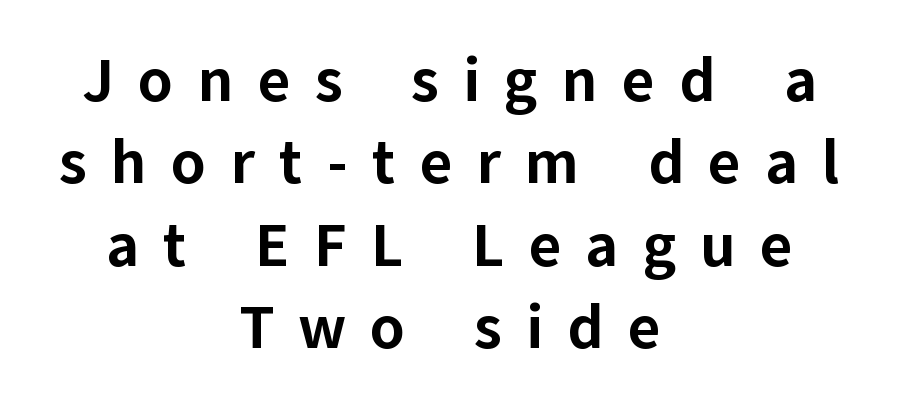
{"serif": "no", "italic": "no", "bold": "yes", "weight": "bold", "width": "normal", "stroke_contrast": "low", "x_height": "medium", "monospaced": "no", "underline": "no", "align": "center", "line_spacing": "normal", "line_spacing_ratio": 1.33, "letter_spacing": "wide", "letter_spacing_em": 0.39, "glyph_px": 62}
